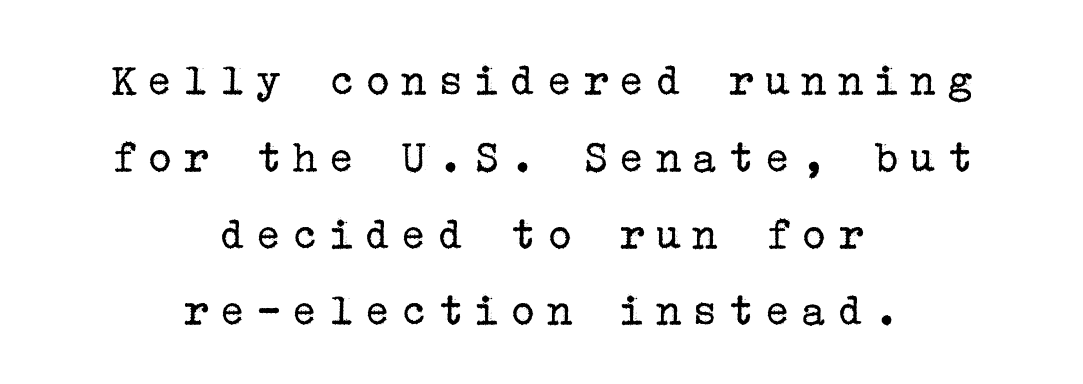
{"serif": "yes", "italic": "no", "bold": "no", "weight": "regular", "width": "normal", "stroke_contrast": "low", "x_height": "medium", "underline": "no", "align": "center", "line_spacing": "normal", "line_spacing_ratio": 1.6, "letter_spacing": "wide", "letter_spacing_em": 0.22, "glyph_px": 48}
